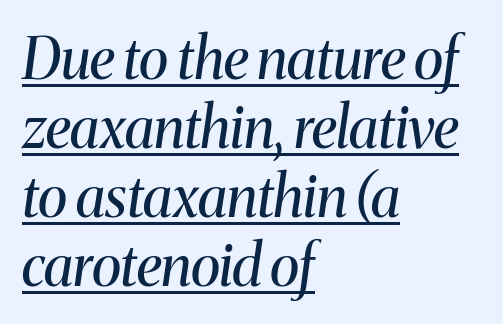
{"serif": "yes", "italic": "yes", "lean": "right", "slant_degrees": 8, "bold": "no", "weight": "regular", "width": "normal", "stroke_contrast": "medium", "x_height": "medium", "monospaced": "no", "underline": "yes", "align": "left", "line_spacing_ratio": 1.21, "letter_spacing": "normal", "letter_spacing_em": 0.0, "glyph_px": 57}
